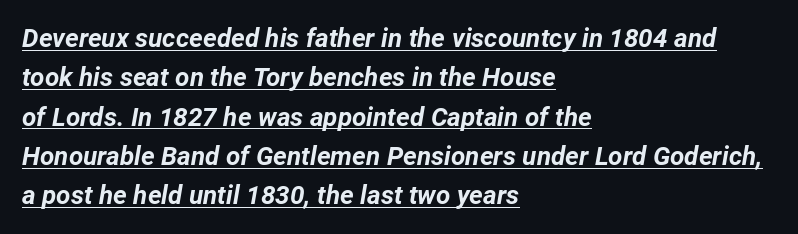
Does the copy run flush right? No — it runs flush left. The vertical gap from one line to the next is medium. The passage shown has conventional tracking throughout. The text carries the slant typical of an italic or oblique font.
